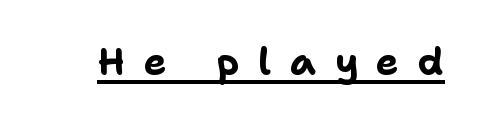
The image shows 38 px bold sans-serif type, upright; set unusually wide letter spacing (+0.49 em), underlined; low stroke contrast and a medium x-height.
